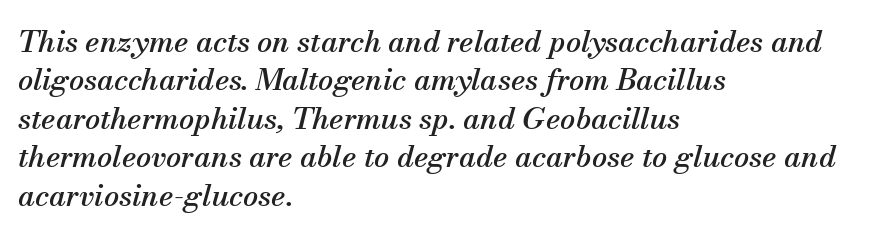
Q: Is the text italic (slanted)? A: Yes, it leans right by about 13 degrees.
Q: Is the typeface a serif or a sans-serif typeface? A: Serif.
Q: Is the text underlined? A: No.
Q: How is the paragraph aligned? A: Left-aligned.
Q: Is the spacing between letters normal or unusually wide? A: Normal.
Q: Is the spacing between lines tight, normal or loose? A: Normal.
Q: Width (condensed, normal, or wide)? A: Normal.
Q: Stroke contrast? A: Medium.
Q: x-height? A: Small.
Q: Monospaced? A: No.
